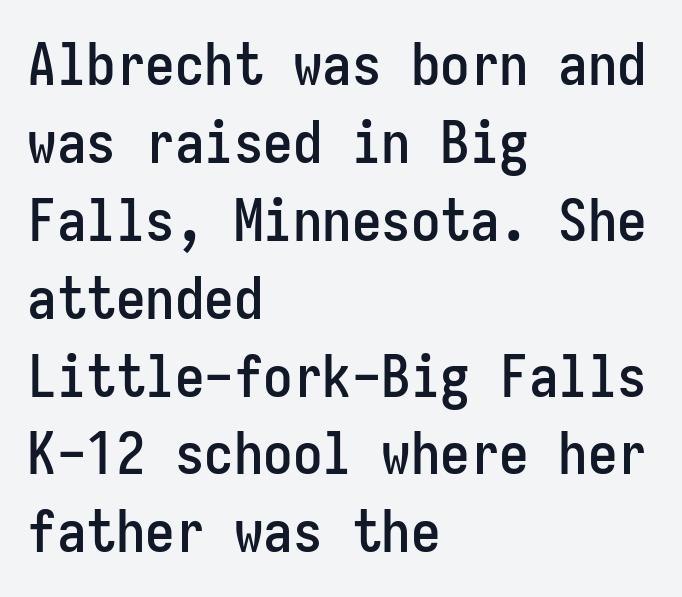
The image shows 59 px condensed sans-serif type, upright, monospaced; set left-aligned, normal line spacing (1.32x), normal letter spacing, not underlined; low stroke contrast and a medium x-height.
